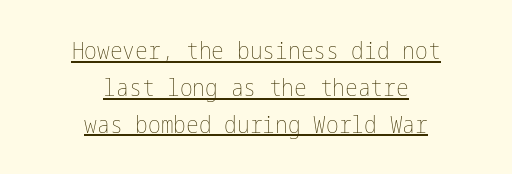
The cut favours lightness, reaching ordinary text weight at its darkest. The specimen includes a rule beneath the text block's lines. Honestly, the letter spacing is just normal — you wouldn't notice it. Regular leading. The type sits square on the baseline with zero lean. Layout note: lines centered.
